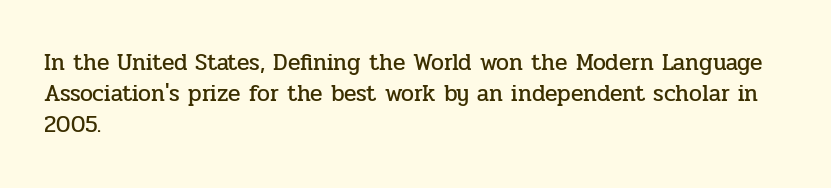
The designer left line spacing at the default. Glance below the letters and you will spot only blank space. The letters sit at their default tracking, neither squeezed nor spread. If you drew a line through each stem, it would be perfectly vertical. The compositor pushed each line to the left boundary.
